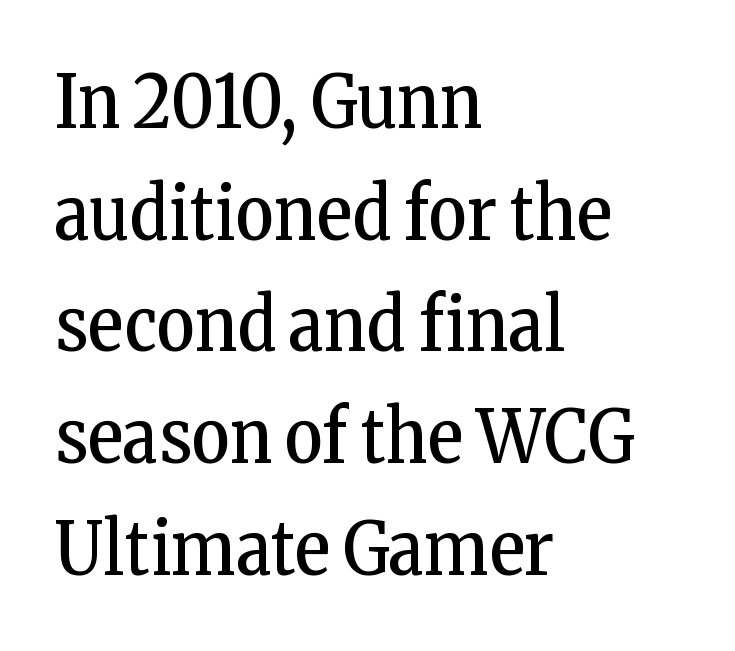
The image shows 74 px regular-weight, condensed serif type, upright; set left-aligned, normal line spacing (1.51x), normal letter spacing, not underlined; low stroke contrast and a medium x-height.
